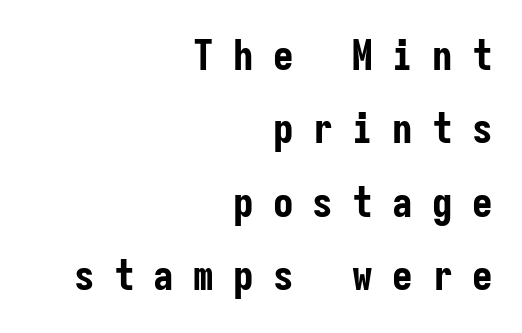
{"serif": "no", "italic": "no", "bold": "yes", "weight": "bold", "width": "condensed", "stroke_contrast": "low", "x_height": "medium", "monospaced": "yes", "underline": "no", "align": "right", "line_spacing_ratio": 1.79, "letter_spacing": "wide", "letter_spacing_em": 0.47, "glyph_px": 41}
